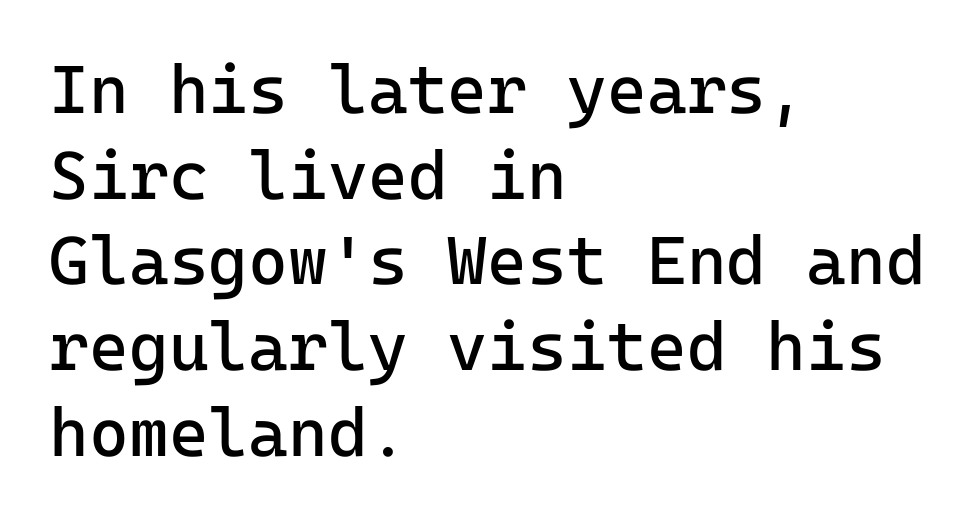
Unlike italic type, these characters show no tilt at all. The glyphs are unaccompanied by any horizontal stroke below them. Serif or sans? Sans — the stroke terminals are bare. The letterforms sit at book weight or below.
